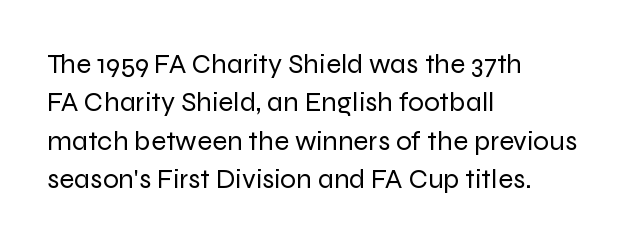
The paragraph shown leans on its left margin. The specimen omits any rule beneath the text block's lines. The passage shown stacks its lines at a standard gap. Are there feet on the stems? There aren't — it's a sans. Standard letterfit; no display-style spreading of the glyphs. The letters look calm and open, with moderate or lighter stems.
